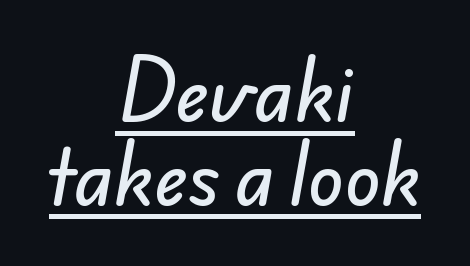
Look at the bottom of the vertical strokes: they stop flat, with no serifs. This sample is center-justified, so both line endings float freely. What's the leading like? Squeezed, with rows nearly overlapping. A typesetter would call this proportional, since set widths differ per character. The rendered words wear a rule along their underside.
